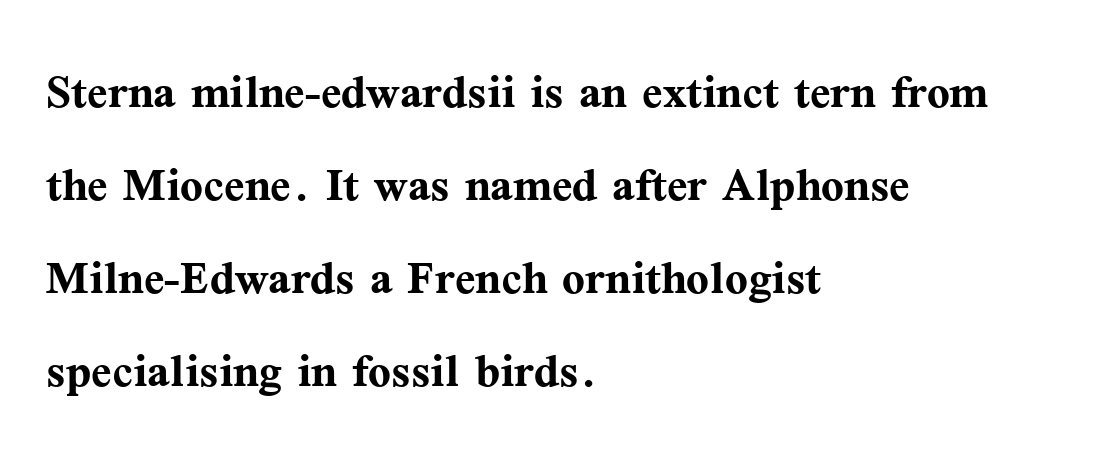
The passage shown is not underscored anywhere. The text was rendered using a seriffed face with decorative stroke endings. The space between consecutive lines is moderate. Look at the stroke-to-counter ratio: heavy, a bold.
